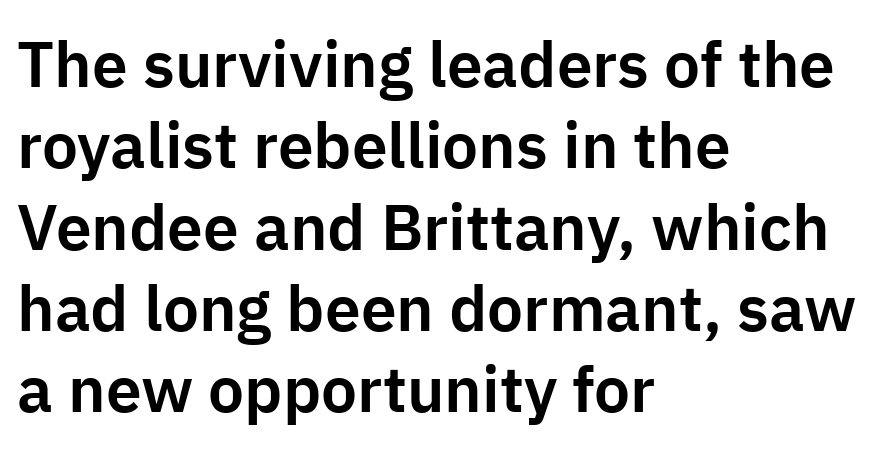
The passage shown has conventional tracking throughout. Unlike italic type, these characters show no tilt at all. In terms of leading, this rendering sits right in the middle. Typographically, this falls in the sans-serif category. The space directly below the letters is spotless.
